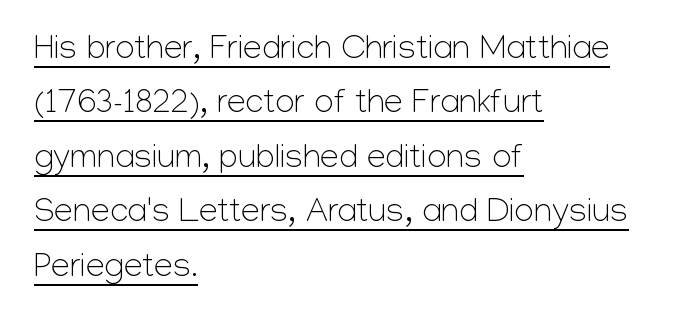
The sample's only ornament is a line tracing under the words. Counters stay open thanks to moderate or lighter strokes. How are the letters spaced? Ordinarily, with no added tracking. The ragged edge is on the right, which tells us the setting is flush left. Regarding serifs, this sample does without them. Students, observe: this is what conventionally led text looks like.
